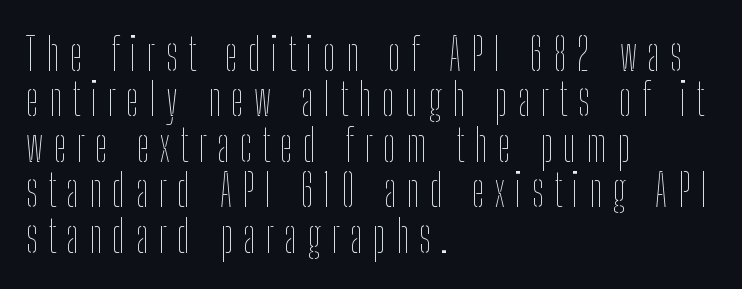
{"italic": "no", "bold": "no", "weight": "thin", "width": "condensed", "stroke_contrast": "low", "x_height": "medium", "monospaced": "no", "underline": "no", "align": "left", "line_spacing": "tight", "line_spacing_ratio": 1.01, "letter_spacing": "wide", "letter_spacing_em": 0.23, "glyph_px": 45}
